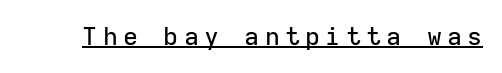
The lettering is marked with a stroke running underneath it. Style check: upright. Students, note that the glyphs here are deliberately spaced far apart.
